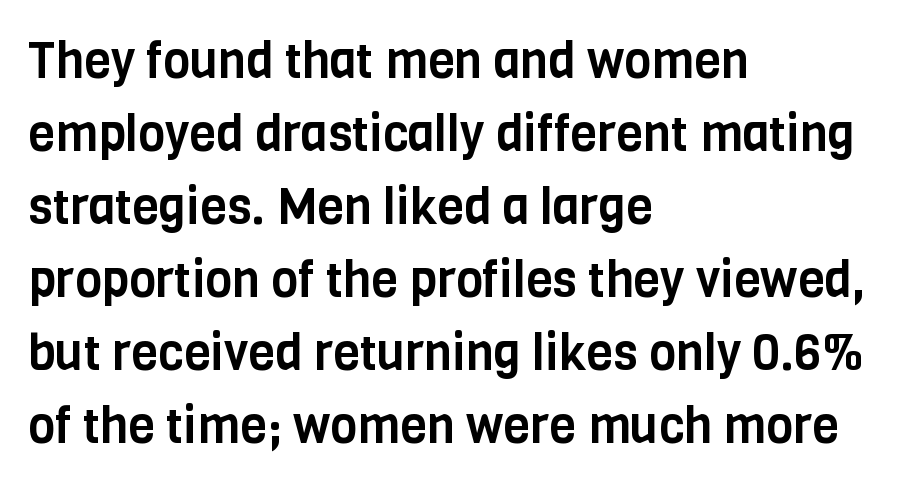
The image shows 49 px condensed sans-serif type, upright; set left-aligned, normal line spacing (1.49x), normal letter spacing, not underlined; low stroke contrast and a large x-height.
